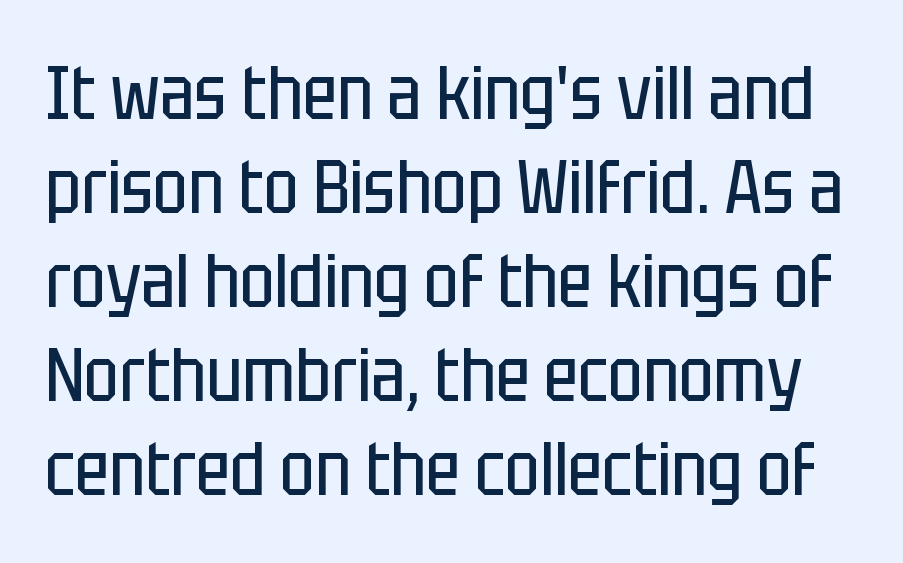
The image shows 74 px regular-weight, condensed sans-serif type, upright; set normal line spacing (1.27x), normal letter spacing, not underlined; low stroke contrast and a large x-height.
